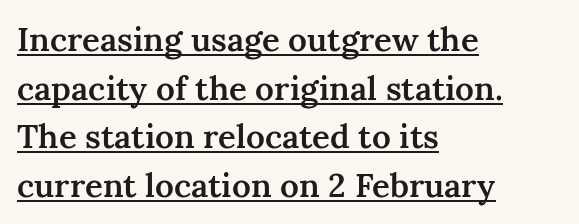
{"serif": "yes", "italic": "no", "bold": "semi", "weight": "semibold", "width": "normal", "stroke_contrast": "medium", "x_height": "medium", "monospaced": "no", "underline": "yes", "align": "left", "line_spacing": "normal", "line_spacing_ratio": 1.47, "letter_spacing": "normal", "letter_spacing_em": 0.0, "glyph_px": 33}
